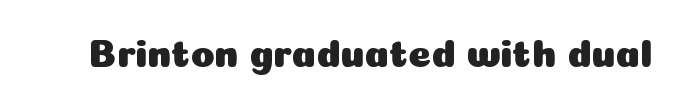
{"serif": "no", "italic": "no", "width": "normal", "stroke_contrast": "low", "x_height": "medium", "monospaced": "no", "underline": "no", "letter_spacing": "normal", "letter_spacing_em": 0.0, "glyph_px": 39}
